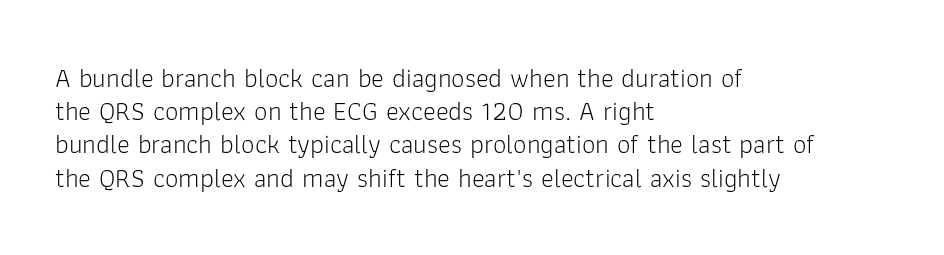
Q: Is the text bold? A: No.
Q: Is the text italic (slanted)? A: No, it is upright.
Q: Is the text underlined? A: No.
Q: How is the paragraph aligned? A: Left-aligned.
Q: Is the spacing between letters normal or unusually wide? A: Normal.
